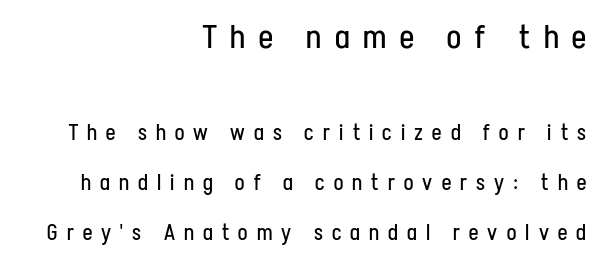
The image shows 33 px regular-weight, condensed sans-serif type, upright; set right-aligned, loose line spacing (2.28x), unusually wide letter spacing (+0.42 em), not underlined; the first (top) block is 1.5x larger; low stroke contrast and a medium x-height.
